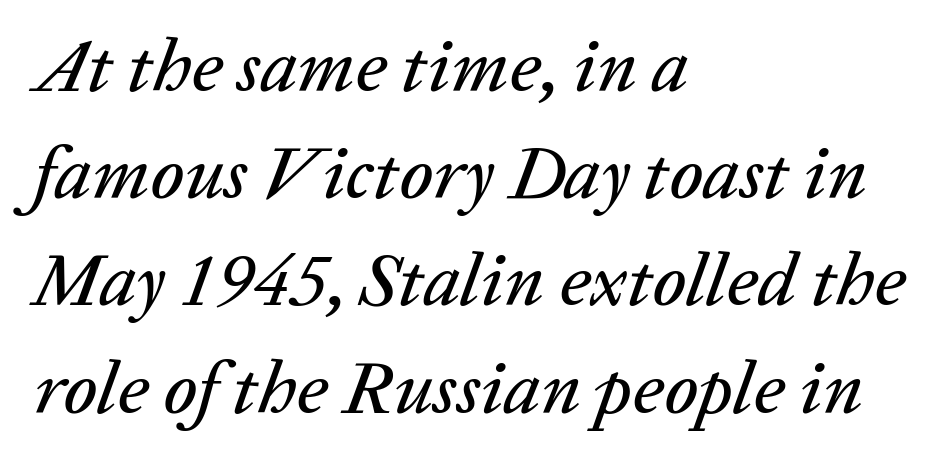
Horizontally, the lines are justified to the leading edge only. This rendering leaves character spacing at its baseline value. The text carries the slant typical of an italic or oblique font. The baseline area is clear. The rendering uses natural spacing where letterforms have individual widths. The lines sit at an ordinary, default distance from one another.
